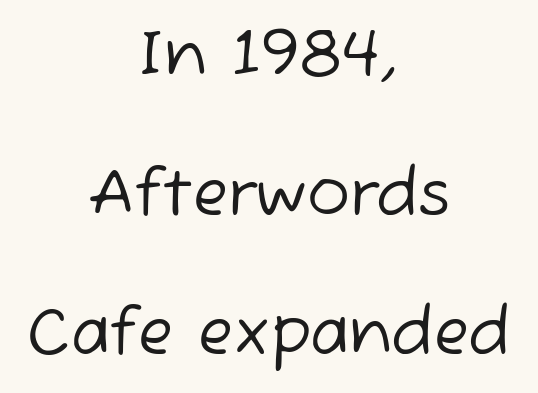
The image shows 64 px regular-weight sans-serif type; set centered, loose line spacing (2.17x), normal letter spacing, not underlined; low stroke contrast and a medium x-height.
